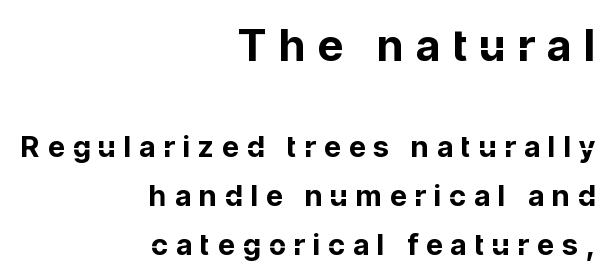
Q: Is the text bold? A: Yes.
Q: Is the text italic (slanted)? A: No, it is upright.
Q: Is the typeface a serif or a sans-serif typeface? A: Sans-serif.
Q: Is the text underlined? A: No.
Q: How is the paragraph aligned? A: Right-aligned.
Q: Is the spacing between letters normal or unusually wide? A: Unusually wide.
Q: Is the spacing between lines tight, normal or loose? A: Normal.
Q: Which block of text is set in a larger size, the first (top) or the second (bottom)? A: The first (top) one.
Q: Width (condensed, normal, or wide)? A: Normal.
Q: Stroke contrast? A: Low.
Q: x-height? A: Medium.
Q: Monospaced? A: No.
